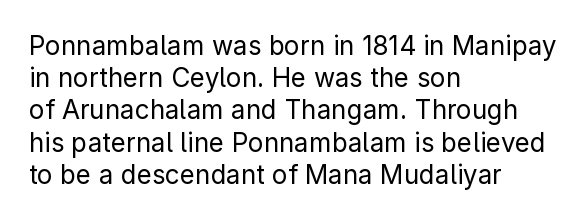
No letter is thick-stroked: the sample isn't bold. The lettering stays uniformly vertical, giving the passage a roman look. This sample uses plain, unmodified letter spacing. These lines stack with their left ends in a neat column. The gap between lines stays unmarked.
